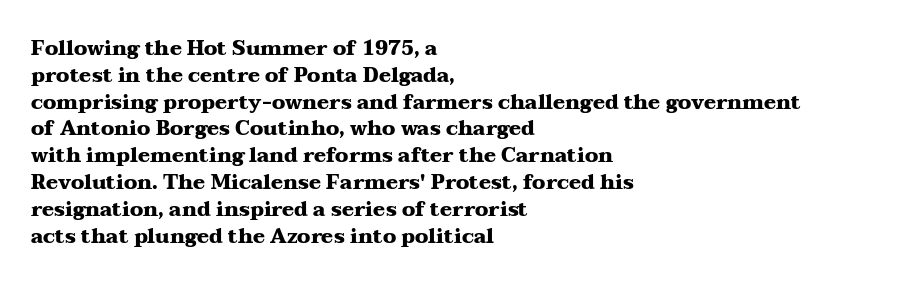
Q: Is the text bold? A: Yes.
Q: Is the text italic (slanted)? A: No, it is upright.
Q: Is the text underlined? A: No.
Q: How is the paragraph aligned? A: Left-aligned.
Q: Is the spacing between letters normal or unusually wide? A: Normal.
Q: Is the spacing between lines tight, normal or loose? A: Normal.
